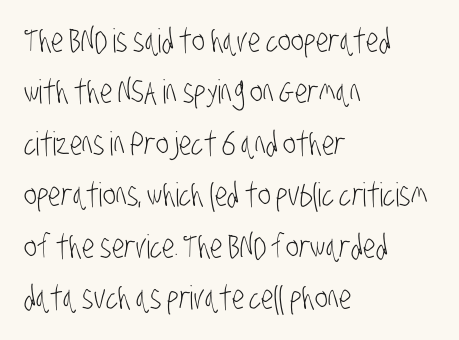
{"serif": "no", "bold": "no", "weight": "light", "width": "condensed", "stroke_contrast": "low", "x_height": "large", "monospaced": "no", "underline": "no", "align": "left", "line_spacing": "normal", "line_spacing_ratio": 1.56, "letter_spacing": "normal", "letter_spacing_em": 0.0, "glyph_px": 33}
